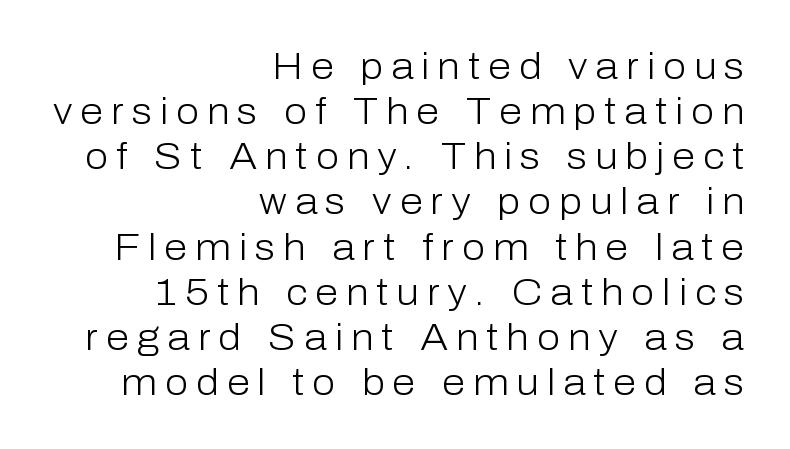
{"serif": "no", "italic": "no", "bold": "no", "weight": "light", "width": "normal", "stroke_contrast": "low", "x_height": "medium", "monospaced": "no", "underline": "no", "align": "right", "line_spacing_ratio": 1.22, "letter_spacing": "wide", "letter_spacing_em": 0.22, "glyph_px": 37}
